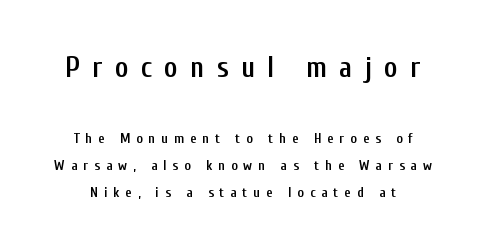
Q: Is the text bold? A: Semi-bold.
Q: Is the text italic (slanted)? A: No, it is upright.
Q: Is the typeface a serif or a sans-serif typeface? A: Sans-serif.
Q: Is the text underlined? A: No.
Q: Is the spacing between letters normal or unusually wide? A: Unusually wide.
Q: Is the spacing between lines tight, normal or loose? A: Loose.
Q: Which block of text is set in a larger size, the first (top) or the second (bottom)? A: The first (top) one.
Q: Width (condensed, normal, or wide)? A: Condensed.
Q: Stroke contrast? A: Low.
Q: x-height? A: Medium.
Q: Monospaced? A: No.
